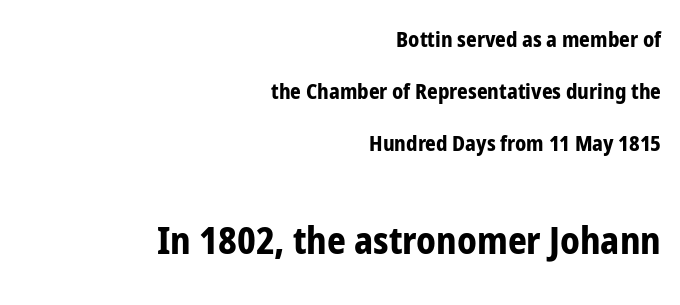
The image shows 37 px bold, condensed sans-serif type, upright; set right-aligned, loose line spacing (2.48x), normal letter spacing, not underlined; the second (bottom) block is 1.76x larger; low stroke contrast and a medium x-height.
